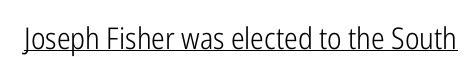
{"serif": "no", "italic": "no", "bold": "no", "weight": "light", "width": "condensed", "stroke_contrast": "low", "x_height": "medium", "monospaced": "no", "underline": "yes", "letter_spacing": "normal", "letter_spacing_em": 0.0, "glyph_px": 30}
